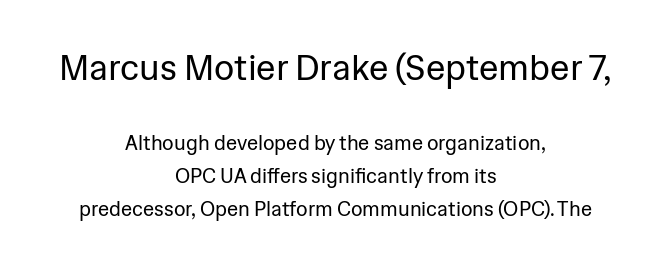
The image shows 35 px regular-weight sans-serif type, upright; set centered, normal line spacing (1.64x), normal letter spacing, not underlined; the first (top) block is 1.75x larger; low stroke contrast and a medium x-height.
